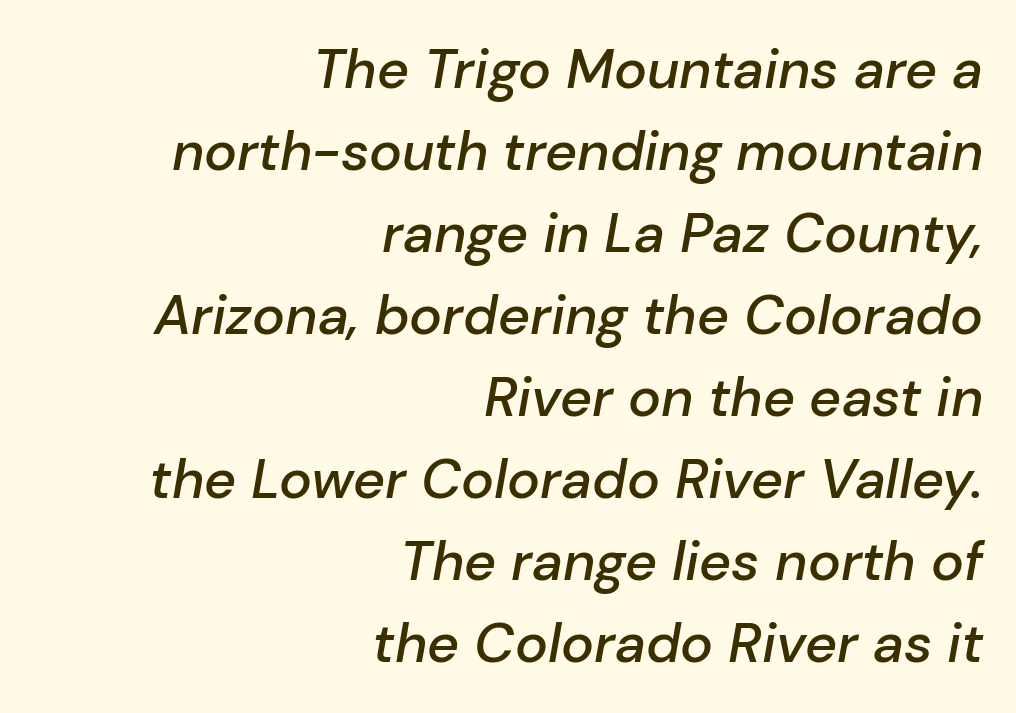
Posture: slanted. Here the glyphs are tracked normally, forming tight word shapes. Notice how the passage keeps a crisp vertical edge on the right only. The line-height multiplier appears to be the usual default. This sample has the flowing, uneven cadence of proportional lettering. I'd describe the lettering as semibold — firm but not a full bold.
